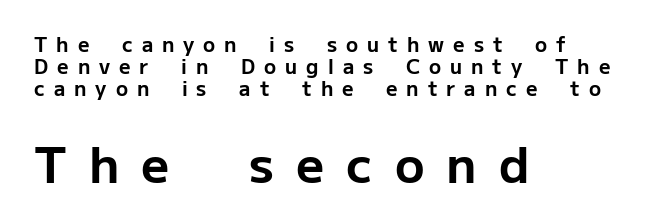
Q: Is the text bold? A: Yes.
Q: Is the text italic (slanted)? A: No, it is upright.
Q: Is the typeface a serif or a sans-serif typeface? A: Sans-serif.
Q: Is the text underlined? A: No.
Q: How is the paragraph aligned? A: Left-aligned.
Q: Is the spacing between letters normal or unusually wide? A: Unusually wide.
Q: Is the spacing between lines tight, normal or loose? A: Tight.
Q: Which block of text is set in a larger size, the first (top) or the second (bottom)? A: The second (bottom) one.
Q: Width (condensed, normal, or wide)? A: Normal.
Q: Stroke contrast? A: Low.
Q: x-height? A: Medium.
Q: Monospaced? A: No.
